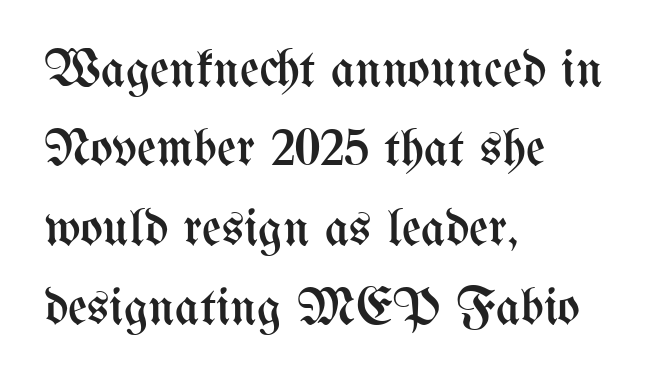
{"italic": "no", "bold": "no", "weight": "regular", "width": "condensed", "stroke_contrast": "medium", "x_height": "medium", "monospaced": "no", "underline": "no", "align": "left", "line_spacing": "normal", "line_spacing_ratio": 1.5, "letter_spacing": "normal", "letter_spacing_em": 0.0, "glyph_px": 53}
